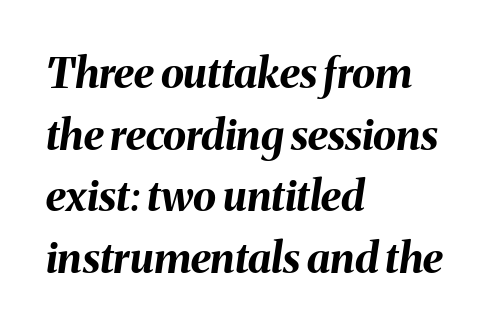
The image shows 42 px bold type, italic (leaning right); set left-aligned, normal line spacing (1.47x), normal letter spacing, not underlined; medium stroke contrast and a medium x-height.
